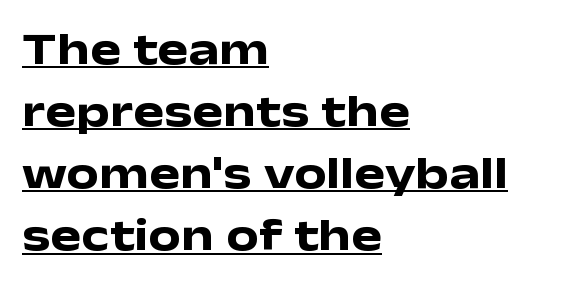
Q: Is the text bold? A: Yes.
Q: Is the text italic (slanted)? A: No, it is upright.
Q: Is the typeface a serif or a sans-serif typeface? A: Sans-serif.
Q: Is the text underlined? A: Yes.
Q: How is the paragraph aligned? A: Left-aligned.
Q: Is the spacing between letters normal or unusually wide? A: Normal.
Q: Is the spacing between lines tight, normal or loose? A: Normal.
Q: Width (condensed, normal, or wide)? A: Wide.
Q: Stroke contrast? A: Low.
Q: x-height? A: Medium.
Q: Monospaced? A: No.
